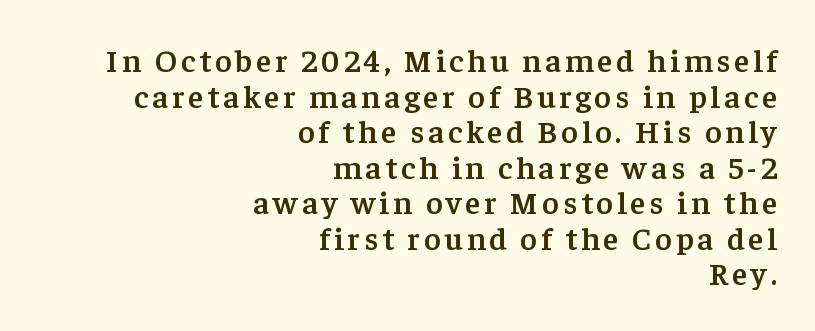
The image shows 32 px semibold serif type, upright; set right-aligned, tight line spacing (1.11x), not underlined; low stroke contrast and a medium x-height.
